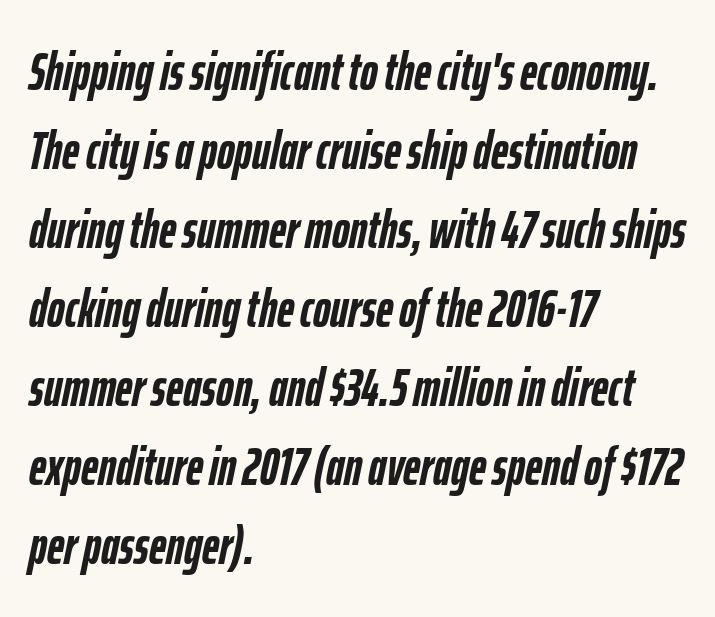
{"italic": "yes", "lean": "right", "slant_degrees": 12, "bold": "yes", "weight": "semibold", "width": "condensed", "stroke_contrast": "low", "x_height": "medium", "monospaced": "no", "underline": "no", "align": "left", "line_spacing": "normal", "line_spacing_ratio": 1.49, "letter_spacing": "normal", "letter_spacing_em": 0.0, "glyph_px": 53}
